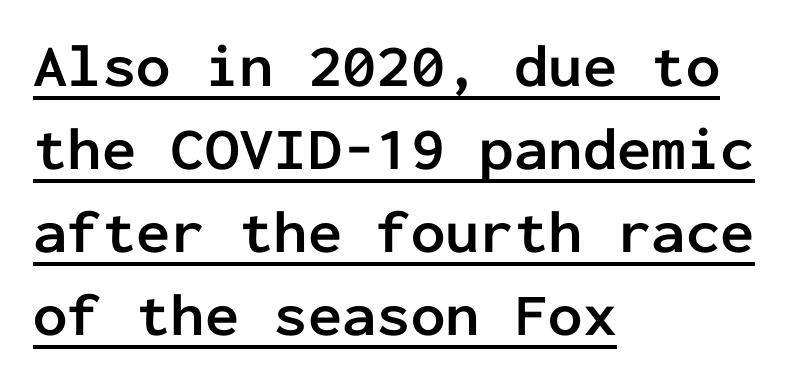
The image shows 61 px semibold sans-serif type, upright, monospaced; set left-aligned, normal line spacing (1.36x), normal letter spacing, underlined; low stroke contrast and a medium x-height.
